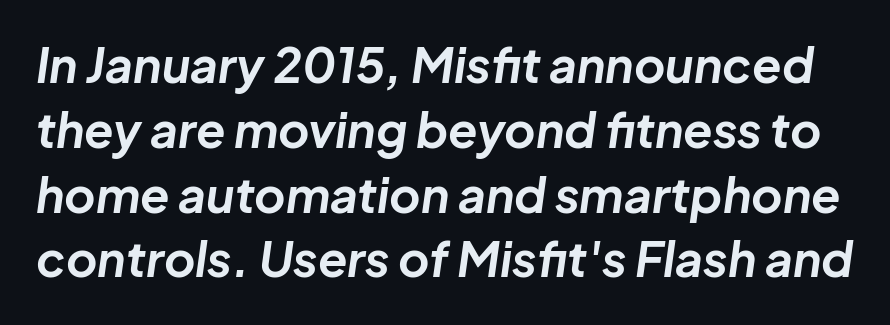
Heavy, bold letterforms. Compared with typical paragraphs, the rows here are spaced about the same. The whole block is typeset with a tilt. Nobody touched the tracking dial on this one. The foot of each line stays bare and open. Character widths vary here, with narrow letters taking less room than wide ones.
